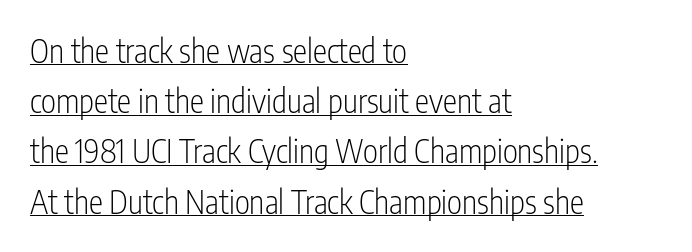
The strokes are not fattened; the text isn't bold. The typeface chosen for these lines omits serifs. Looks like someone drew a line under every word here. Character widths vary here, with narrow letters taking less room than wide ones. You can tell it's not italic because the verticals are truly vertical. The lines in this sample share a left origin and differ only in where they stop.
